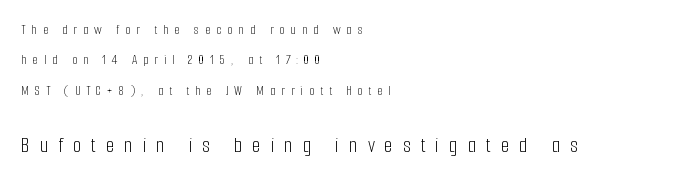
Inter-character spacing is expanded well beyond the font's built-in metrics. The passage shown is not underscored anywhere. The font's upright variant was chosen for this text. Leftover space on each line is placed entirely after the last word. The face used here appears at its bigger size in the lower chunk.
